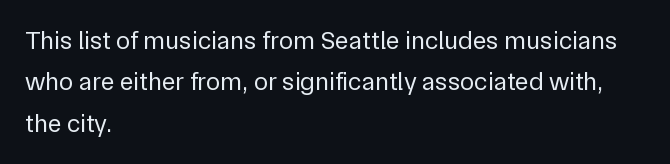
Q: Is the text bold? A: No.
Q: Is the text italic (slanted)? A: No, it is upright.
Q: Is the text underlined? A: No.
Q: How is the paragraph aligned? A: Left-aligned.
Q: Is the spacing between letters normal or unusually wide? A: Normal.
Q: Is the spacing between lines tight, normal or loose? A: Normal.
